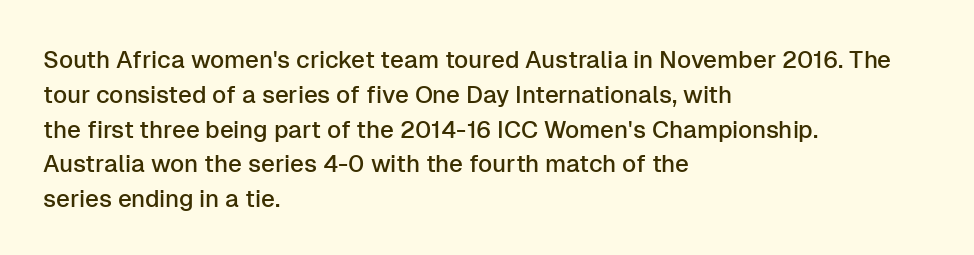
{"italic": "no", "underline": "no", "align": "left", "line_spacing": "normal", "line_spacing_ratio": 1.45, "letter_spacing": "normal", "letter_spacing_em": 0.0, "glyph_px": 24}
